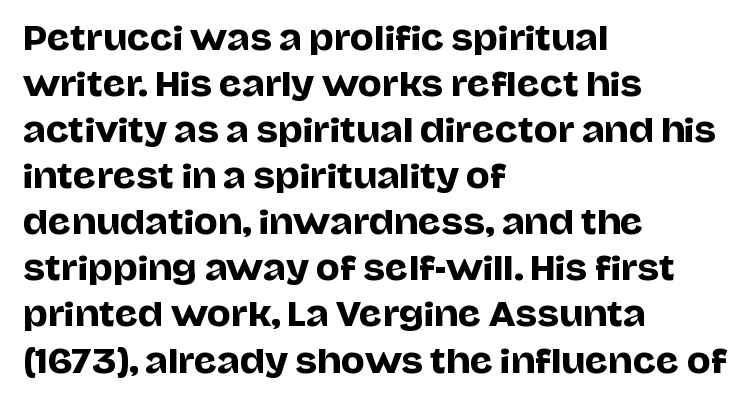
The setting favours the left margin, as ordinary paragraphs usually do. When letters stand straight like this, we call the style roman or upright. Look at the bottom of the vertical strokes: they stop flat, with no serifs. The face used here is proportionally spaced, like ordinary book or web type. What's the leading like? Ordinary, nothing unusual.
